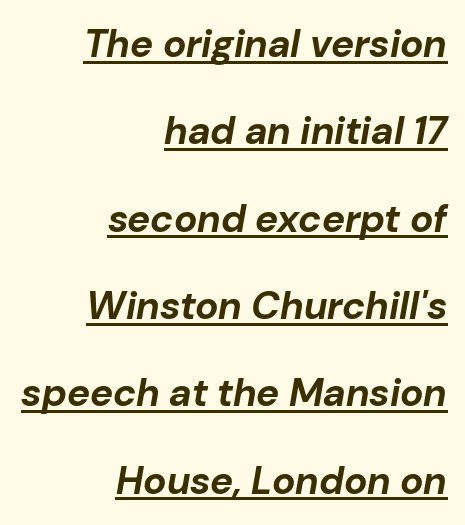
The image shows 39 px bold type, italic (leaning right); set right-aligned, loose line spacing (2.24x), normal letter spacing, underlined; low stroke contrast and a medium x-height.
